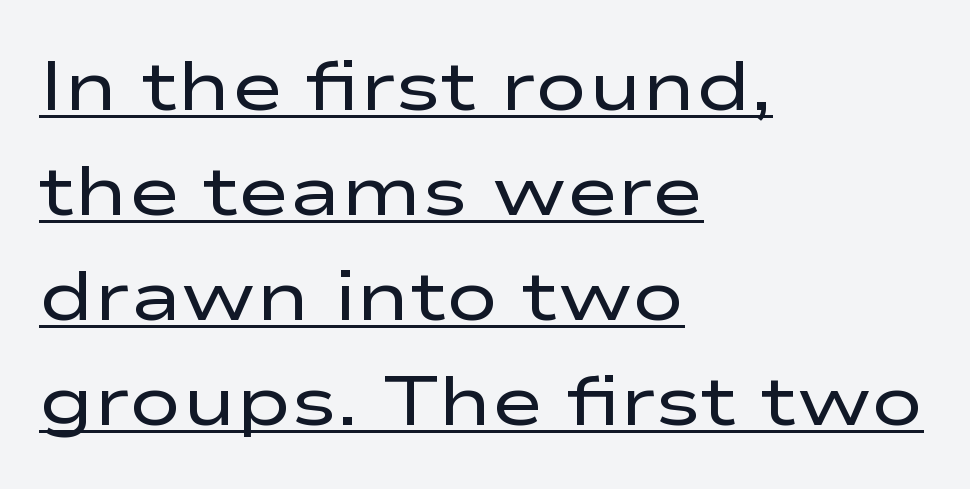
The image shows 70 px regular-weight, wide sans-serif type, upright; set left-aligned, normal line spacing (1.5x), normal letter spacing, underlined; low stroke contrast and a medium x-height.
